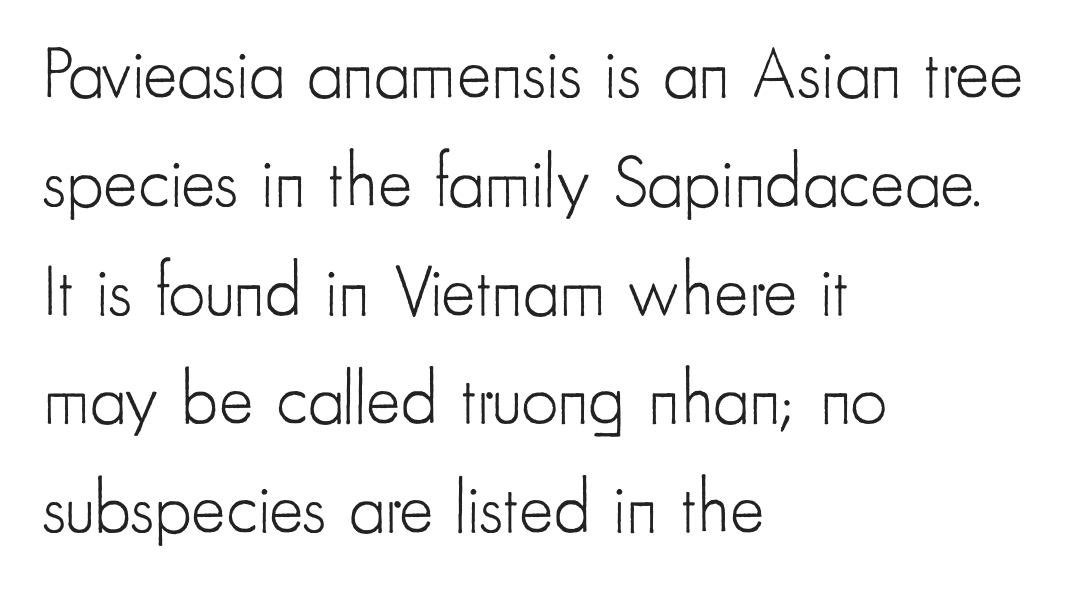
This is the regular roman posture of the typeface. Glyph-to-glyph distance matches everyday printed text. Line beginnings align vertically; line endings do not. Font category for this specimen: sans-serif. These lines sit exactly where default settings would place them.
